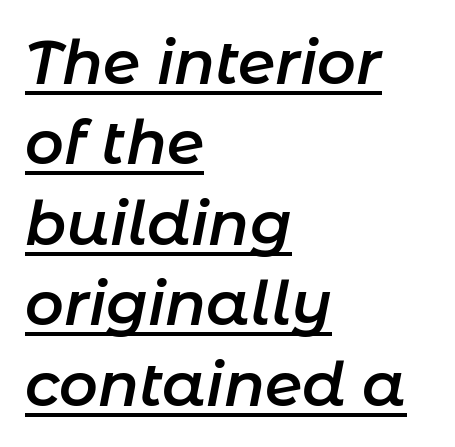
The image shows 60 px semibold type, italic (leaning right); set left-aligned, normal line spacing (1.34x), normal letter spacing, underlined; low stroke contrast and a medium x-height.
